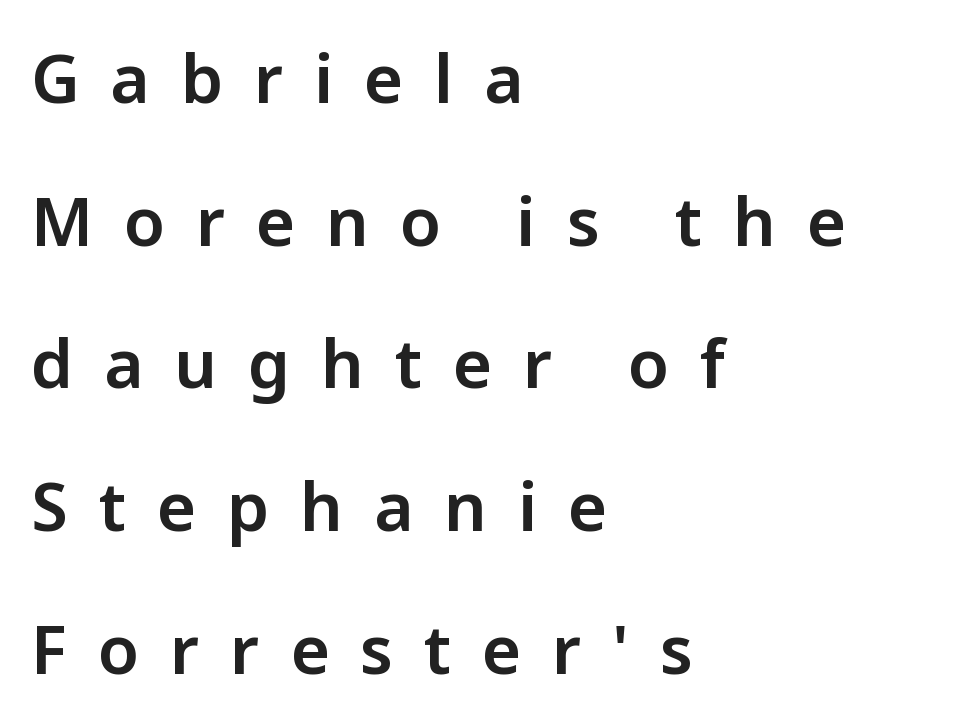
{"serif": "no", "italic": "no", "width": "normal", "stroke_contrast": "low", "x_height": "medium", "monospaced": "no", "underline": "no", "align": "left", "line_spacing": "loose", "line_spacing_ratio": 2.13, "letter_spacing": "wide", "letter_spacing_em": 0.46, "glyph_px": 67}
